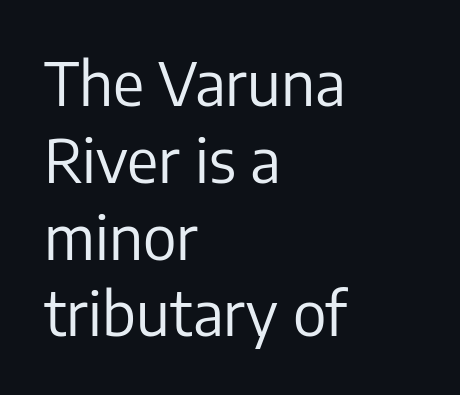
Q: Is the text bold? A: No.
Q: Is the text italic (slanted)? A: No, it is upright.
Q: Is the typeface a serif or a sans-serif typeface? A: Sans-serif.
Q: Is the text underlined? A: No.
Q: How is the paragraph aligned? A: Left-aligned.
Q: Is the spacing between letters normal or unusually wide? A: Normal.
Q: Is the spacing between lines tight, normal or loose? A: Normal.
Q: Width (condensed, normal, or wide)? A: Normal.
Q: Stroke contrast? A: Low.
Q: x-height? A: Medium.
Q: Monospaced? A: No.
